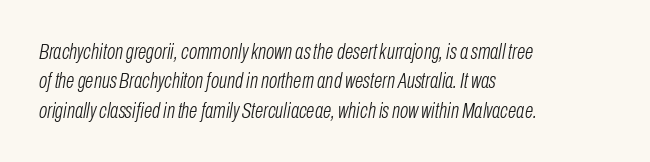
Q: Is the text bold? A: No.
Q: Is the text italic (slanted)? A: Yes, it leans right by about 10 degrees.
Q: Is the text underlined? A: No.
Q: How is the paragraph aligned? A: Left-aligned.
Q: Is the spacing between letters normal or unusually wide? A: Normal.
Q: Is the spacing between lines tight, normal or loose? A: Normal.
